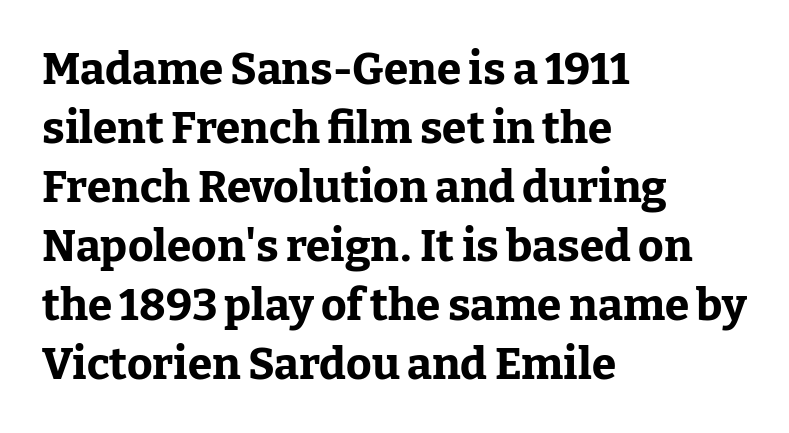
The image shows 44 px bold serif type, upright; set left-aligned, normal line spacing (1.34x), normal letter spacing, not underlined; low stroke contrast and a medium x-height.
